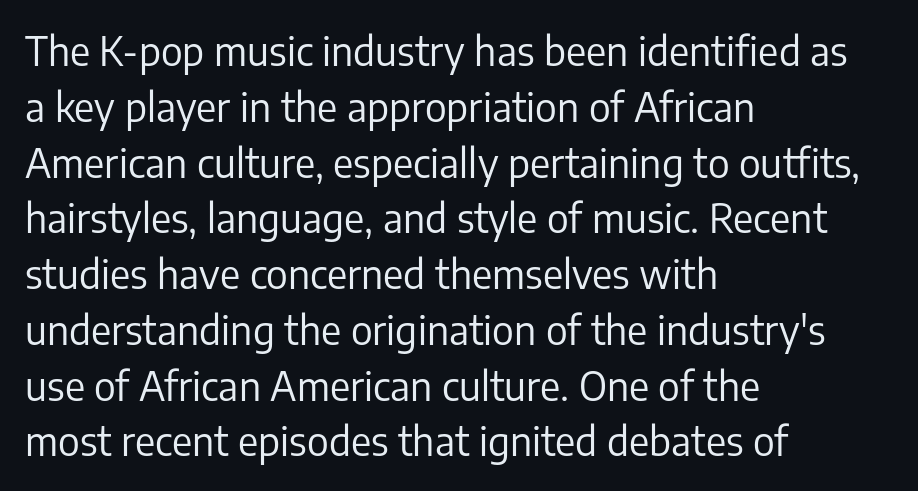
Q: Is the text bold? A: No.
Q: Is the text italic (slanted)? A: No, it is upright.
Q: Is the typeface a serif or a sans-serif typeface? A: Sans-serif.
Q: Is the text underlined? A: No.
Q: How is the paragraph aligned? A: Left-aligned.
Q: Is the spacing between letters normal or unusually wide? A: Normal.
Q: Is the spacing between lines tight, normal or loose? A: Normal.
Q: Width (condensed, normal, or wide)? A: Normal.
Q: Stroke contrast? A: Low.
Q: x-height? A: Medium.
Q: Monospaced? A: No.
